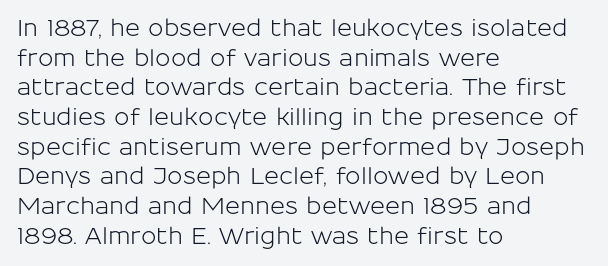
Descenders are the only things crossing below the line. A classic flush-left, rag-right setting is used for this passage. Upright lettering throughout. Quick note: interline space is typical. Letter spacing: default.
